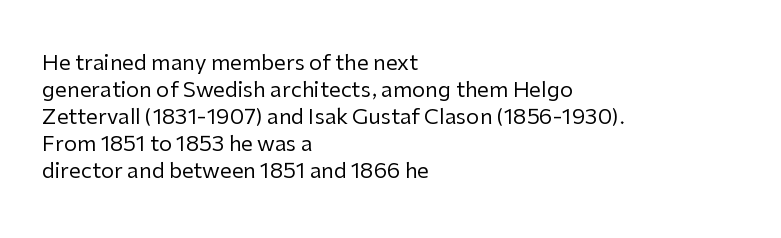
The passage shown is not underscored anywhere. Summary of vertical rhythm: regular, with standard interline spacing. The rag falls on the right side of this text block. Notice how the stems are strictly vertical — no italics here. Vertical stems look standard width or narrower in stroke.
